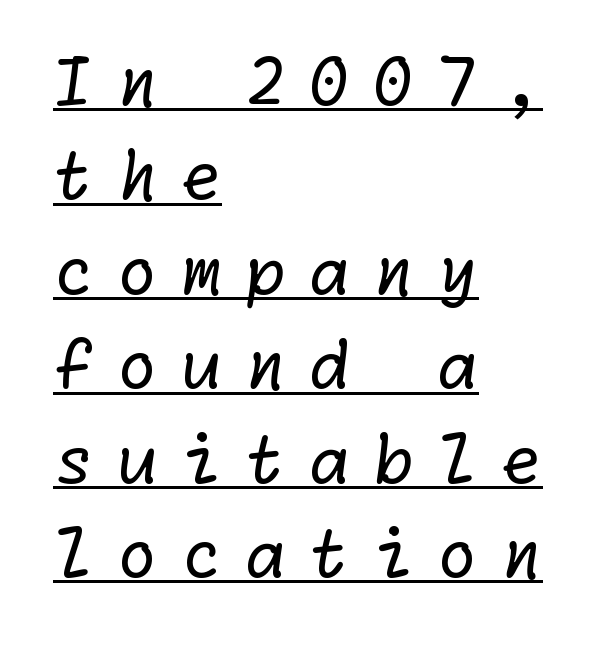
The space between consecutive lines is moderate. Stroke thickness stays within the range of a standard reading face or lighter. This sample uses expanded letter spacing, leaving extra air between glyphs. Left-aligned paragraph, ragged on the right. This sample uses a sans-serif face.
